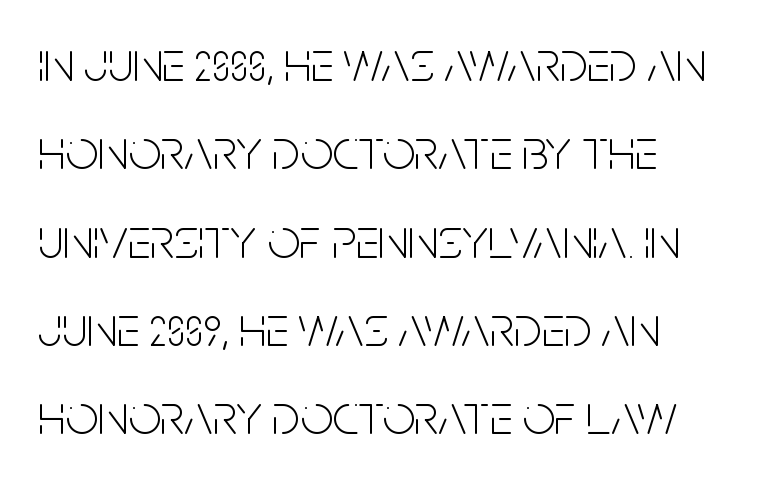
{"serif": "no", "italic": "no", "bold": "no", "weight": "light", "width": "condensed", "stroke_contrast": "low", "x_height": "large", "monospaced": "no", "underline": "no", "align": "left", "line_spacing": "normal", "line_spacing_ratio": 1.55, "letter_spacing": "normal", "letter_spacing_em": 0.0, "glyph_px": 57}
